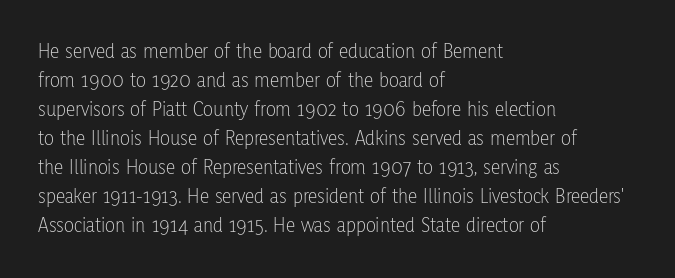
Letters rest on an invisible, unmarked baseline. Heaviness? Minimal to ordinary, like unemphasized prose. The rendering anchors every line to the left-hand side. The line-height multiplier appears to be the usual default.
